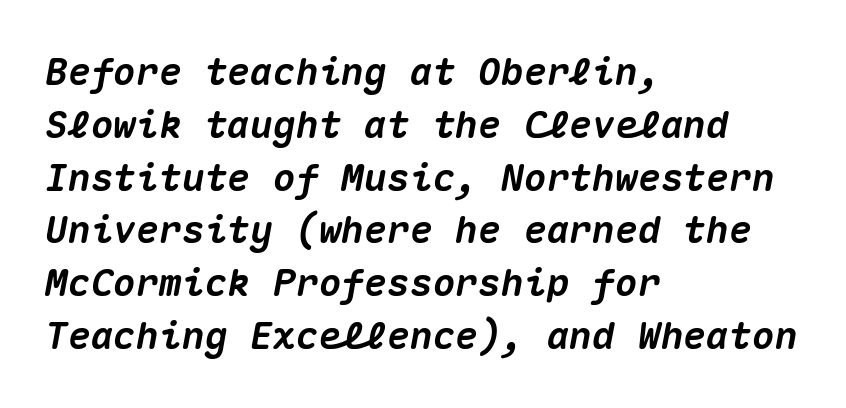
Q: Is the text bold? A: Yes.
Q: Is the text italic (slanted)? A: Yes, it leans right by about 10 degrees.
Q: Is the text underlined? A: No.
Q: How is the paragraph aligned? A: Left-aligned.
Q: Is the spacing between letters normal or unusually wide? A: Normal.
Q: Is the spacing between lines tight, normal or loose? A: Normal.
Q: Width (condensed, normal, or wide)? A: Normal.
Q: Stroke contrast? A: Medium.
Q: x-height? A: Medium.
Q: Monospaced? A: Yes.
